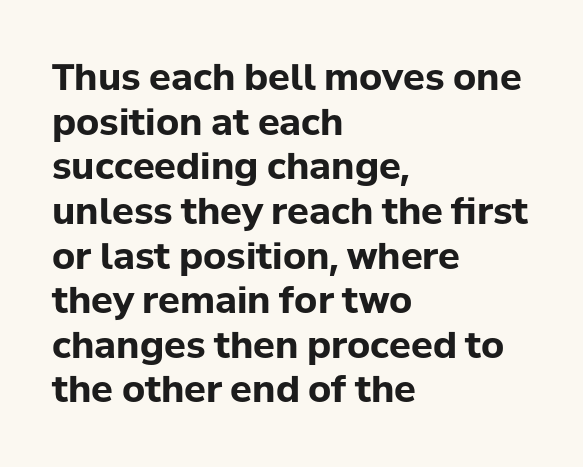
The image shows 36 px bold sans-serif type, upright; set left-aligned, line spacing 1.24x, normal letter spacing, not underlined; low stroke contrast and a medium x-height.
